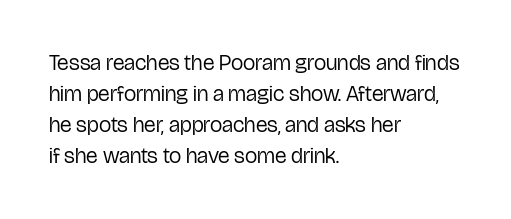
Q: Is the text bold? A: No.
Q: Is the text italic (slanted)? A: No, it is upright.
Q: Is the text underlined? A: No.
Q: How is the paragraph aligned? A: Left-aligned.
Q: Is the spacing between letters normal or unusually wide? A: Normal.
Q: Is the spacing between lines tight, normal or loose? A: Normal.
